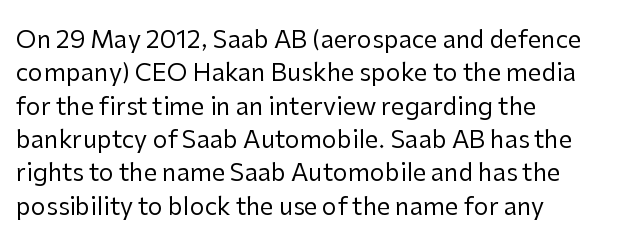
Q: Is the text bold? A: No.
Q: Is the text italic (slanted)? A: No, it is upright.
Q: Is the text underlined? A: No.
Q: How is the paragraph aligned? A: Left-aligned.
Q: Is the spacing between letters normal or unusually wide? A: Normal.
Q: Is the spacing between lines tight, normal or loose? A: Normal.
